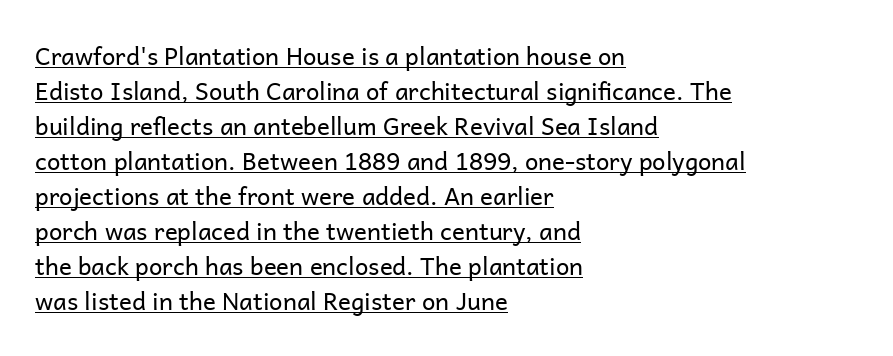
Q: Is the text bold? A: No.
Q: Is the text italic (slanted)? A: No, it is upright.
Q: Is the text underlined? A: Yes.
Q: How is the paragraph aligned? A: Left-aligned.
Q: Is the spacing between letters normal or unusually wide? A: Normal.
Q: Is the spacing between lines tight, normal or loose? A: Normal.
